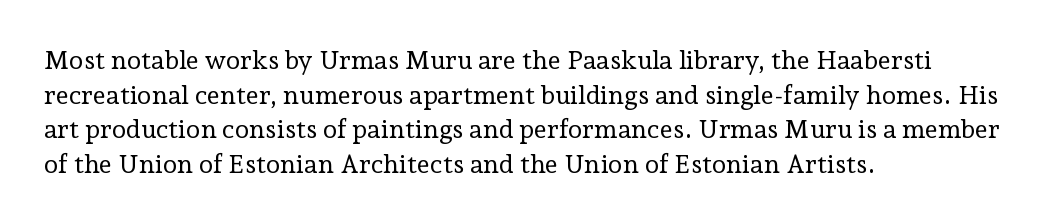
{"italic": "no", "bold": "no", "underline": "no", "align": "left", "line_spacing": "normal", "line_spacing_ratio": 1.33, "letter_spacing": "normal", "letter_spacing_em": 0.0, "glyph_px": 26}
